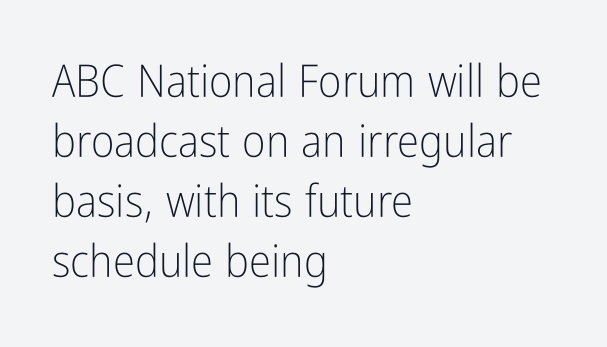
The image shows 45 px light, condensed sans-serif type, upright; set left-aligned, normal line spacing (1.33x), normal letter spacing, not underlined; low stroke contrast and a medium x-height.
